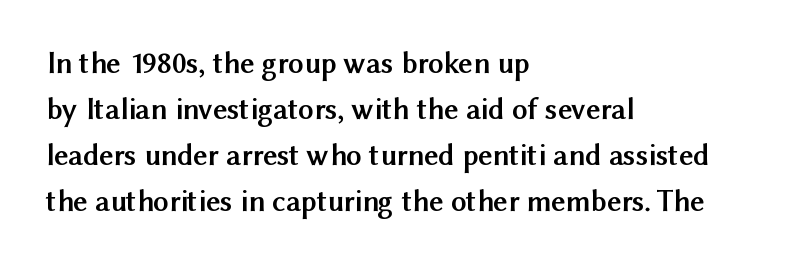
{"serif": "no", "italic": "no", "bold": "yes", "weight": "semibold", "width": "normal", "stroke_contrast": "medium", "x_height": "medium", "monospaced": "no", "underline": "no", "align": "left", "line_spacing": "normal", "line_spacing_ratio": 1.48, "letter_spacing": "normal", "letter_spacing_em": 0.0, "glyph_px": 31}
